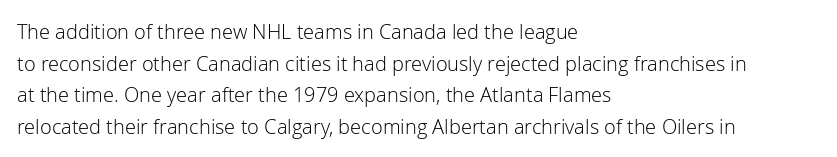
{"italic": "no", "bold": "no", "underline": "no", "align": "left", "line_spacing": "normal", "line_spacing_ratio": 1.58, "letter_spacing": "normal", "letter_spacing_em": 0.0, "glyph_px": 20}
